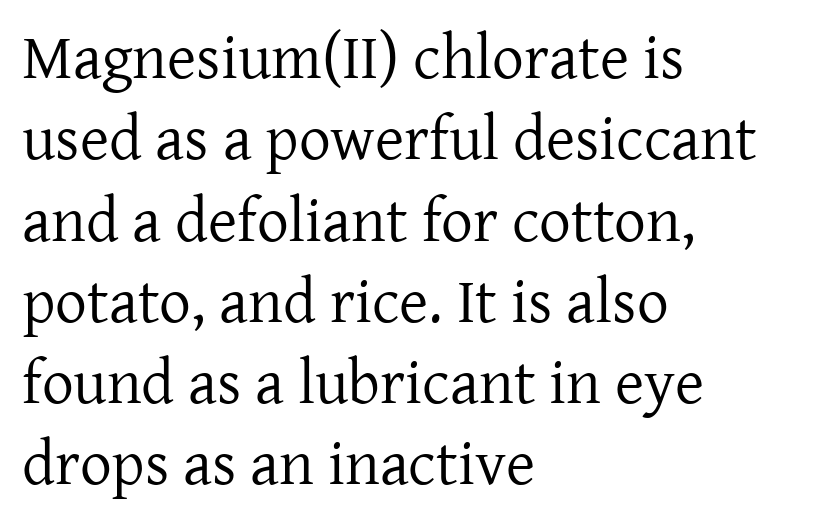
The image shows 63 px regular-weight serif type, upright; set left-aligned, normal line spacing (1.29x), normal letter spacing, not underlined; low stroke contrast and a medium x-height.
